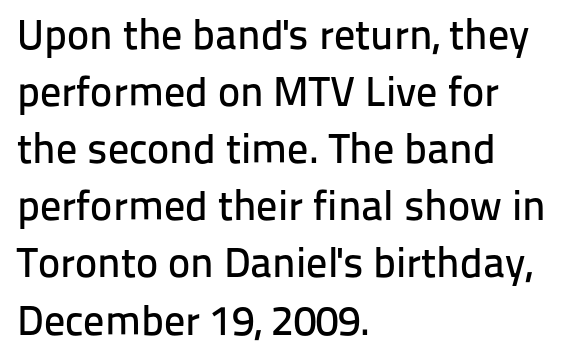
The image shows 42 px sans-serif type, upright; set left-aligned, normal line spacing (1.36x), normal letter spacing, not underlined; low stroke contrast and a medium x-height.
